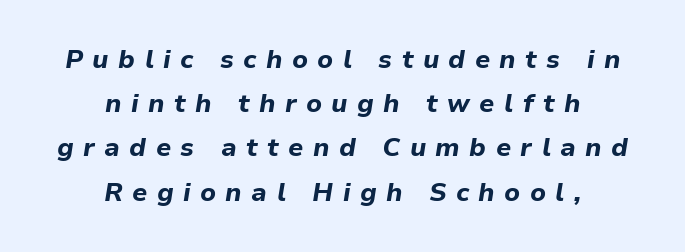
Evenly set lines give the paragraph a standard silhouette. Reading down the block, each line starts at a different indent, mirrored at its end. If you drew a line through each stem, it would be angled. Letter spacing: wide.
